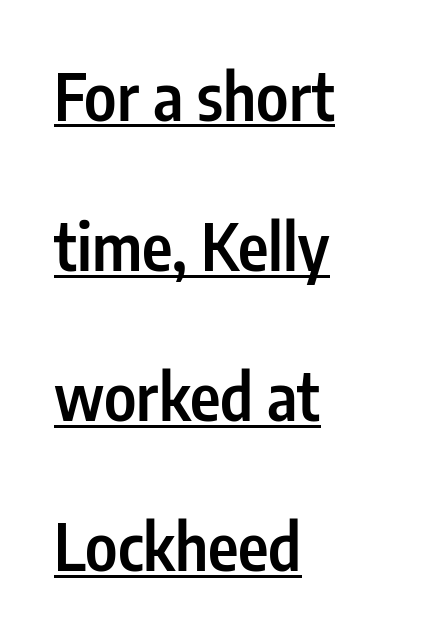
Each letter's strokes conclude bluntly, with no projecting serifs. A typesetter would mark this as roman, not italic. The face used here is a semibold: visibly heavier than regular, lighter than bold. The block of text is sparse from top to bottom, with ample space between rows. A typesetter would call this zero additional tracking.
